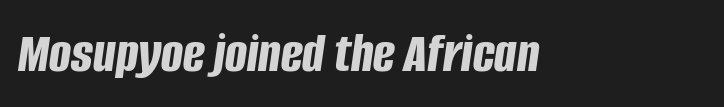
Just letters on the line, the space beneath them empty. On the weight axis this lands at bold, roughly 700. You could not count columns in this text — the font is proportionally spaced. Compared with typical body copy, the letter spacing here is the same. The axis of the letterforms is tilted away from vertical.
